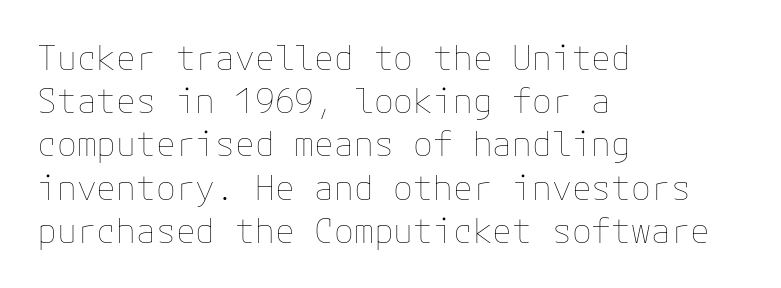
The image shows 33 px thin type, upright; set left-aligned, normal line spacing (1.31x), normal letter spacing, not underlined; low stroke contrast and a medium x-height.
